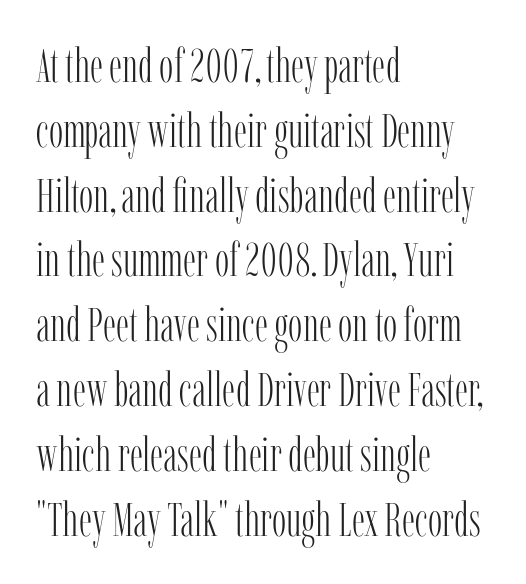
The image shows 48 px light, condensed serif type, upright; set left-aligned, normal line spacing (1.35x), normal letter spacing, not underlined; low stroke contrast and a medium x-height.
